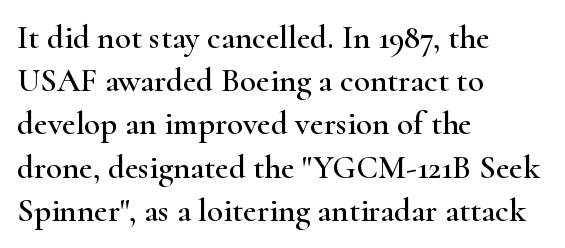
What's the leading like? Ordinary, nothing unusual. You could not count columns in this text — the font is proportionally spaced. This rendering features lettering with no underline. Serifs: yes, visible at the terminals of the letterforms. The lettering stays uniformly vertical, giving the passage a roman look. The face used here is rendered with its standard letterfit.
